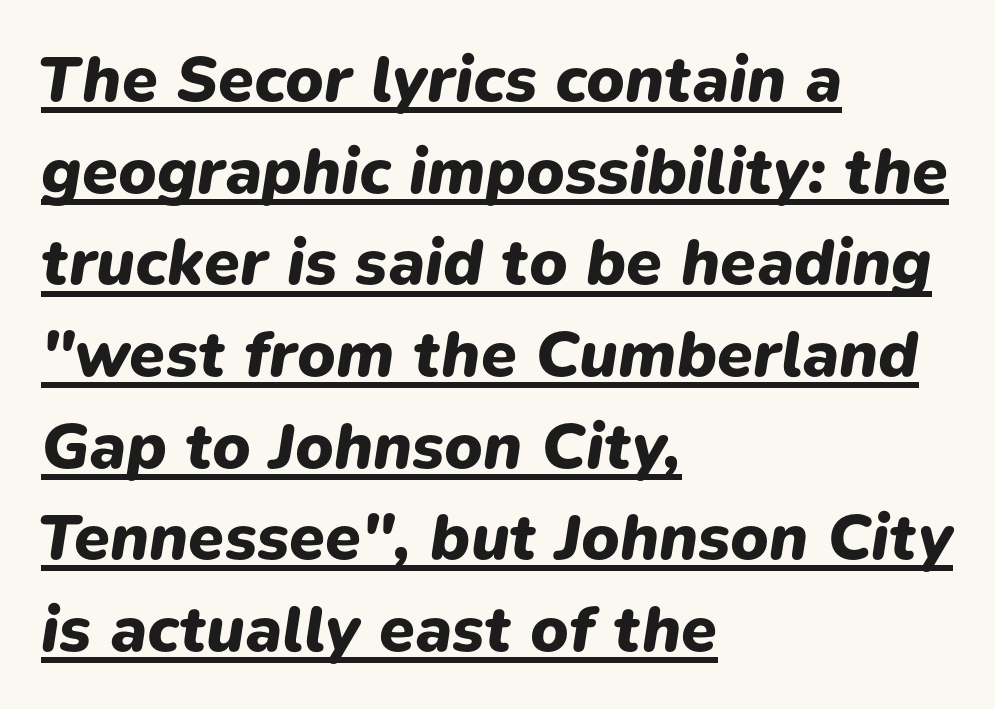
Q: Is the text bold? A: Yes.
Q: Is the text italic (slanted)? A: Yes, it leans right by about 9 degrees.
Q: Is the text underlined? A: Yes.
Q: How is the paragraph aligned? A: Left-aligned.
Q: Is the spacing between letters normal or unusually wide? A: Normal.
Q: Is the spacing between lines tight, normal or loose? A: Normal.
Q: Width (condensed, normal, or wide)? A: Normal.
Q: Stroke contrast? A: Low.
Q: x-height? A: Medium.
Q: Monospaced? A: No.
